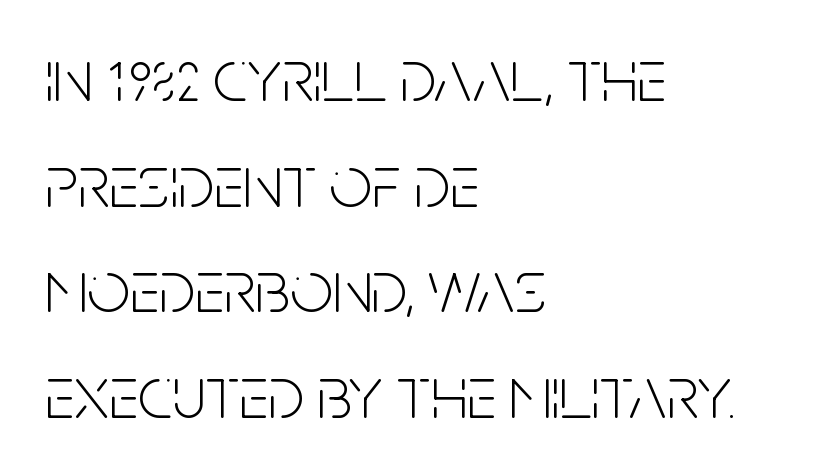
The face looks like a standard text weight, possibly lighter. The block of text has a typical density, with ordinary space between rows. Layout note: lines flush left. The passage shown is not underscored anywhere.
